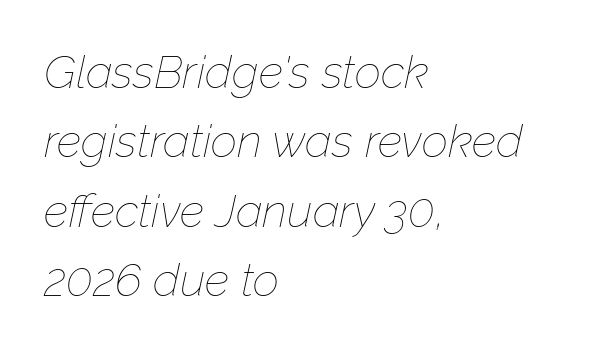
Q: Is the text bold? A: No.
Q: Is the text italic (slanted)? A: Yes, it leans right by about 12 degrees.
Q: Is the text underlined? A: No.
Q: How is the paragraph aligned? A: Left-aligned.
Q: Is the spacing between letters normal or unusually wide? A: Normal.
Q: Is the spacing between lines tight, normal or loose? A: Normal.
Q: Width (condensed, normal, or wide)? A: Normal.
Q: Stroke contrast? A: Low.
Q: x-height? A: Medium.
Q: Monospaced? A: No.
